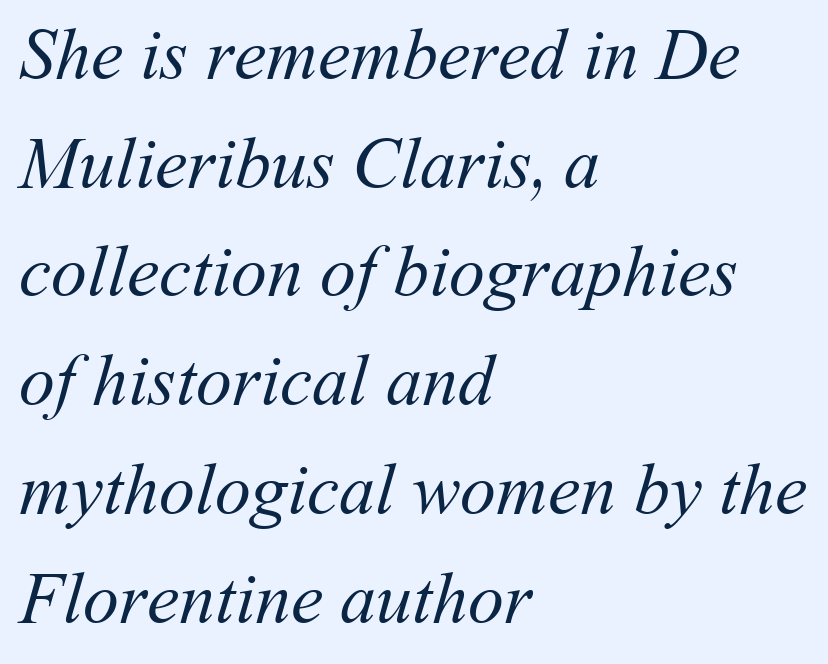
Q: Is the text bold? A: No.
Q: Is the text underlined? A: No.
Q: How is the paragraph aligned? A: Left-aligned.
Q: Is the spacing between letters normal or unusually wide? A: Normal.
Q: Is the spacing between lines tight, normal or loose? A: Normal.
Q: Width (condensed, normal, or wide)? A: Normal.
Q: Stroke contrast? A: Medium.
Q: x-height? A: Medium.
Q: Monospaced? A: No.
